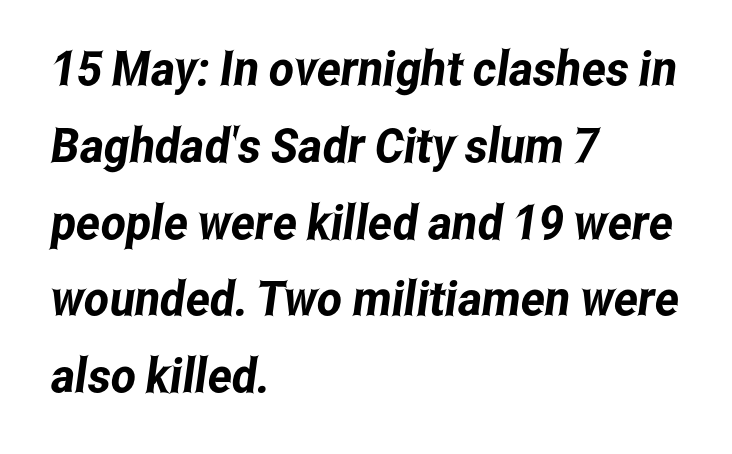
Q: Is the typeface a serif or a sans-serif typeface? A: Sans-serif.
Q: Is the text underlined? A: No.
Q: How is the paragraph aligned? A: Left-aligned.
Q: Is the spacing between letters normal or unusually wide? A: Normal.
Q: Is the spacing between lines tight, normal or loose? A: Normal.
Q: Width (condensed, normal, or wide)? A: Condensed.
Q: Stroke contrast? A: Low.
Q: x-height? A: Medium.
Q: Monospaced? A: No.
